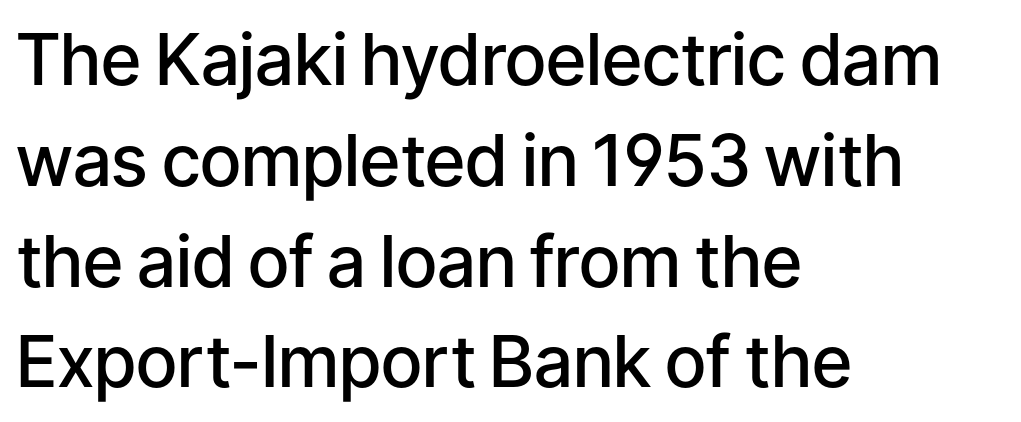
Unlike italic type, these characters show no tilt at all. Descender tails drop into unmarked territory. Do the characters align in a grid? No, the font is proportional. These lines carry some extra weight — a demibold, not a full bold.
